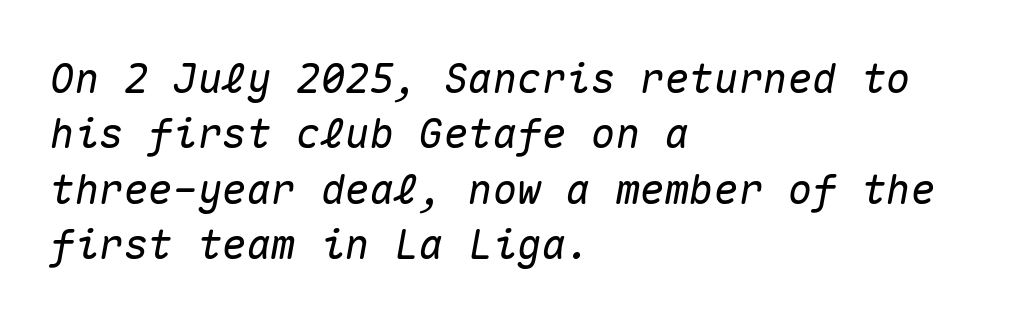
{"italic": "yes", "lean": "right", "slant_degrees": 10, "width": "normal", "stroke_contrast": "medium", "x_height": "medium", "monospaced": "yes", "underline": "no", "align": "left", "line_spacing": "normal", "line_spacing_ratio": 1.35, "letter_spacing": "normal", "letter_spacing_em": 0.0, "glyph_px": 41}
